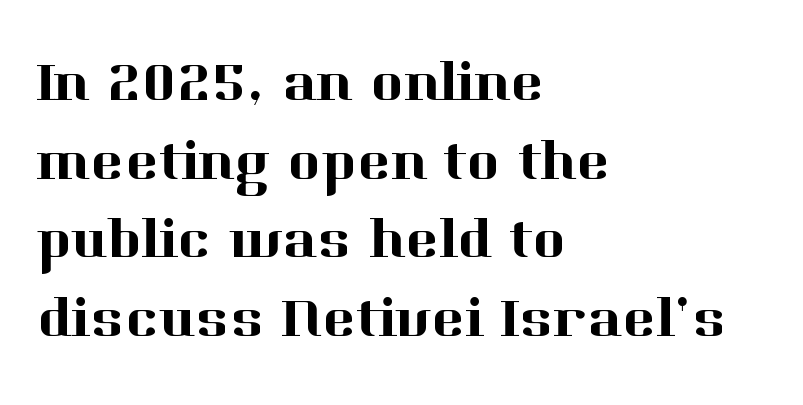
The image shows 57 px serif type, upright; set left-aligned, normal line spacing (1.38x), normal letter spacing, not underlined; high stroke contrast and a medium x-height.
